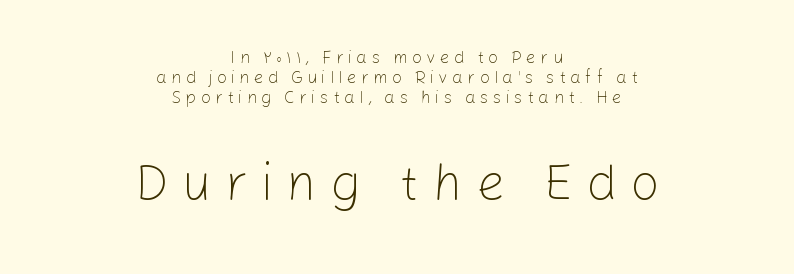
The image shows 51 px light sans-serif type, upright; set centered, line spacing 1.17x, unusually wide letter spacing (+0.26 em), not underlined; the second (bottom) block is 3.0x larger; low stroke contrast and a medium x-height.
